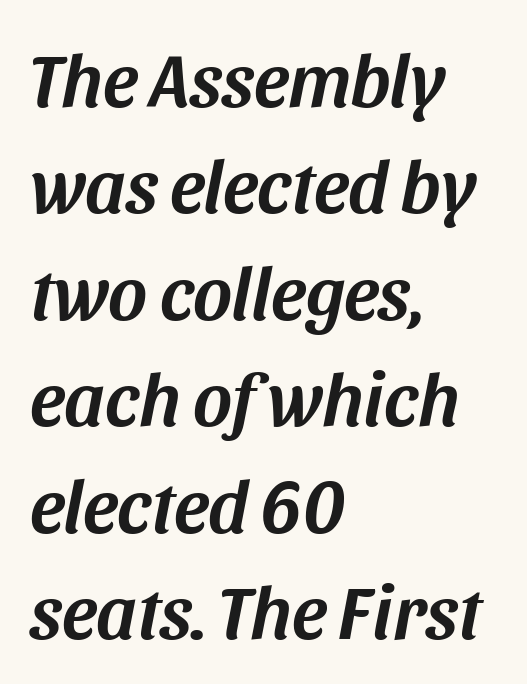
{"italic": "yes", "lean": "right", "slant_degrees": 11, "width": "normal", "stroke_contrast": "medium", "x_height": "large", "monospaced": "no", "underline": "no", "align": "left", "line_spacing": "normal", "line_spacing_ratio": 1.42, "letter_spacing": "normal", "letter_spacing_em": 0.0, "glyph_px": 75}
